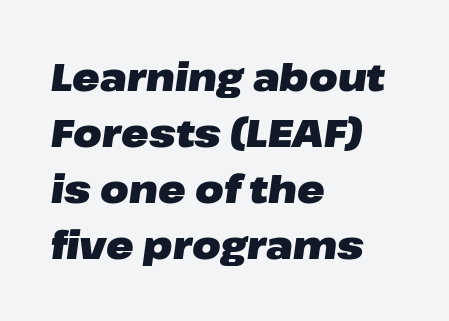
Tall strokes in this sample are angled rather than plumb. Think of a printed novel: that variable character pitch is what you see here. Unmarked baselines from the first word to the last. This sample is left-justified, so line endings fall wherever the words run out.
